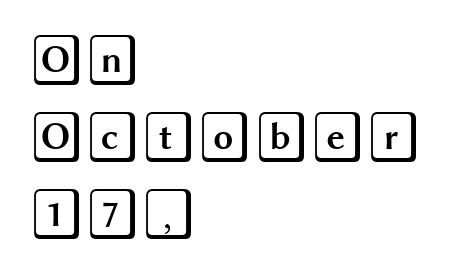
The image shows 51 px wide type, upright; set left-aligned, normal line spacing (1.51x), normal letter spacing, not underlined; a large x-height.
